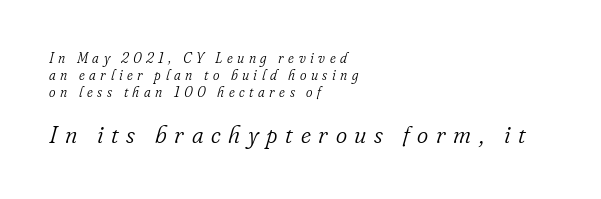
These glyphs show unthickened strokes, regular width or finer. Leftover space on each line is placed entirely after the last word. You could only call the tracking loose — the letters float apart. Descenders are the only things crossing below the line. Would a proofreader flag this as italicized? Yes.
